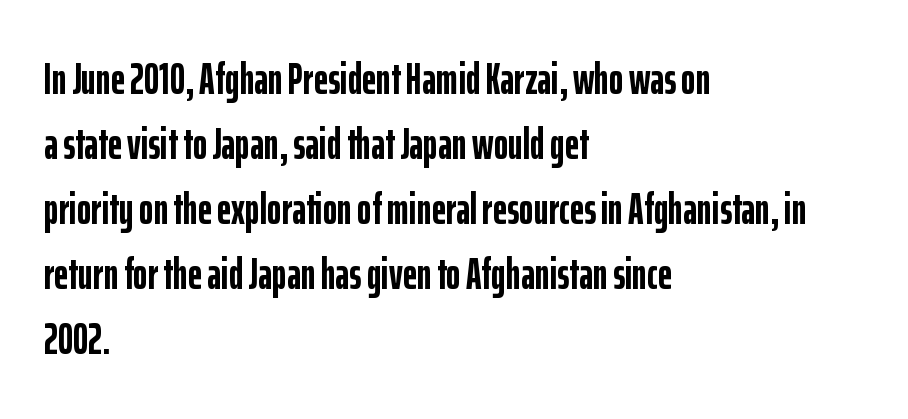
Notice how the stems are strictly vertical — no italics here. Letter spacing: default. Compared with typical paragraphs, the rows here are spaced about the same. Stroke thickness is high; the sample reads as a true bold. The passage shown is typed in a proportional face where columns would drift.
